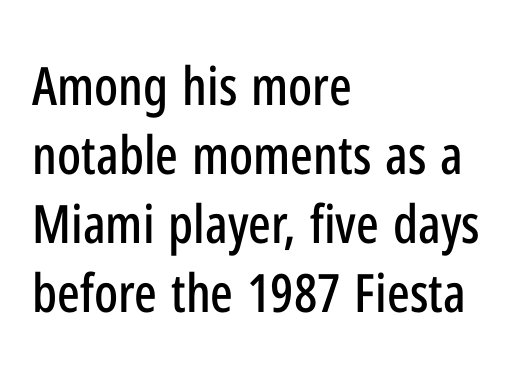
Q: Is the text italic (slanted)? A: No, it is upright.
Q: Is the typeface a serif or a sans-serif typeface? A: Sans-serif.
Q: Is the text underlined? A: No.
Q: How is the paragraph aligned? A: Left-aligned.
Q: Is the spacing between letters normal or unusually wide? A: Normal.
Q: Is the spacing between lines tight, normal or loose? A: Normal.
Q: Width (condensed, normal, or wide)? A: Condensed.
Q: Stroke contrast? A: Low.
Q: x-height? A: Medium.
Q: Monospaced? A: No.
